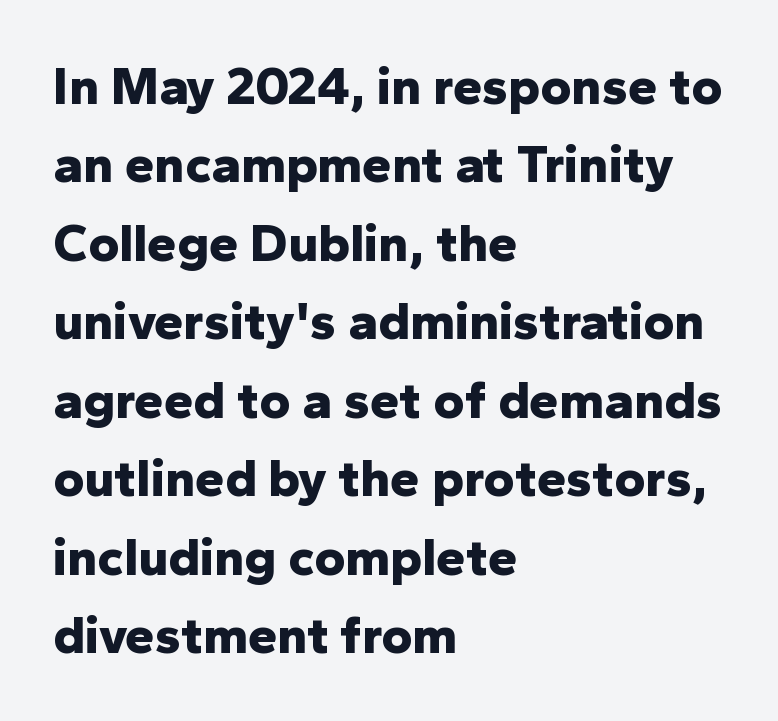
Note the varied advance widths — an 'i' is clearly narrower than an 'm'. The letters stand straight up with perfectly vertical stems. Short note: letters normally spaced. The rendering uses a moderate line-height, typical for paragraphs.
